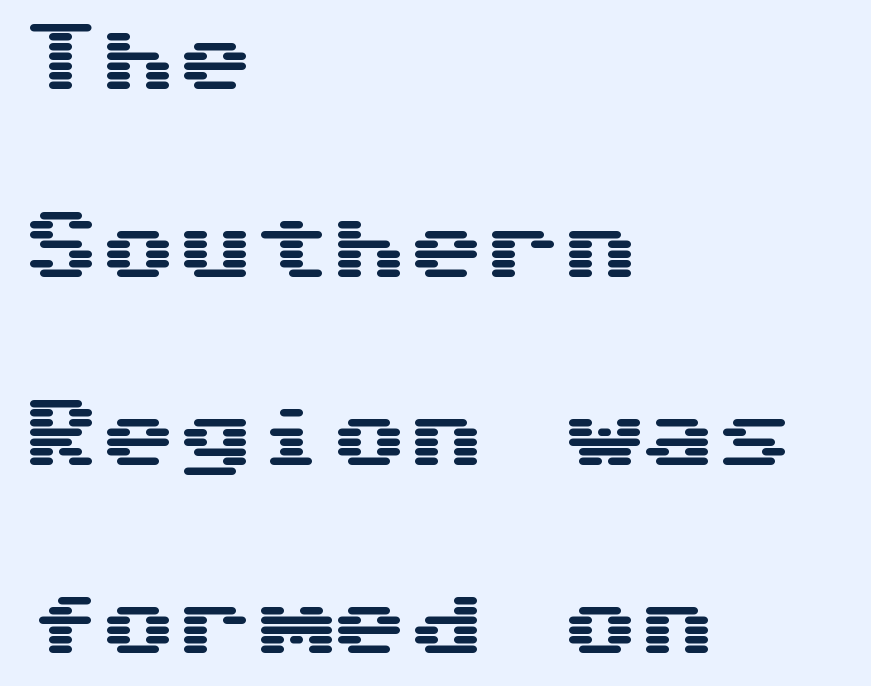
The image shows 77 px wide sans-serif type, upright, monospaced; set left-aligned, loose line spacing (2.44x), normal letter spacing, not underlined; medium stroke contrast and a medium x-height.
